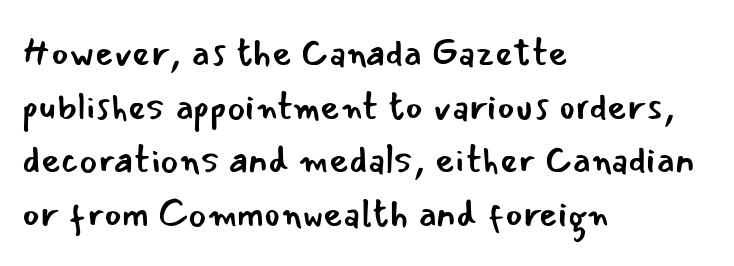
Is this a fixed-width face? No — the glyphs have proportional, varying widths. This rendering leaves character spacing at its baseline value. The type sits square on the baseline with zero lean. Caption: multi-line text, flush left, ragged right.
